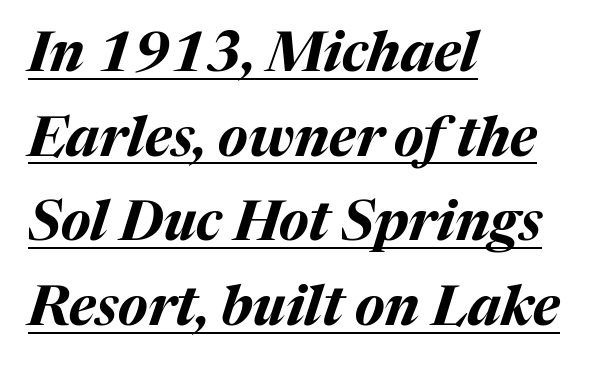
{"italic": "yes", "lean": "right", "slant_degrees": 17, "bold": "yes", "weight": "bold", "width": "normal", "stroke_contrast": "medium", "x_height": "medium", "monospaced": "no", "underline": "yes", "align": "left", "line_spacing": "normal", "line_spacing_ratio": 1.54, "letter_spacing": "normal", "letter_spacing_em": 0.0, "glyph_px": 55}
